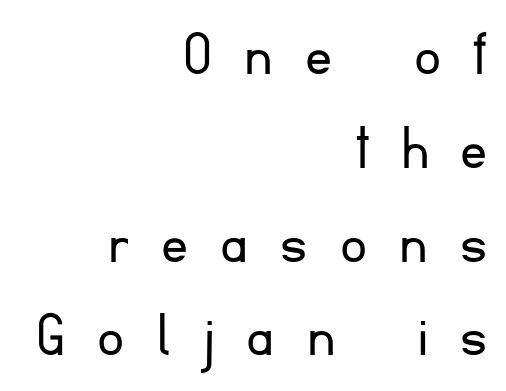
The image shows 67 px light sans-serif type, upright; set right-aligned, normal line spacing (1.4x), unusually wide letter spacing (+0.48 em), not underlined; low stroke contrast and a small x-height.
